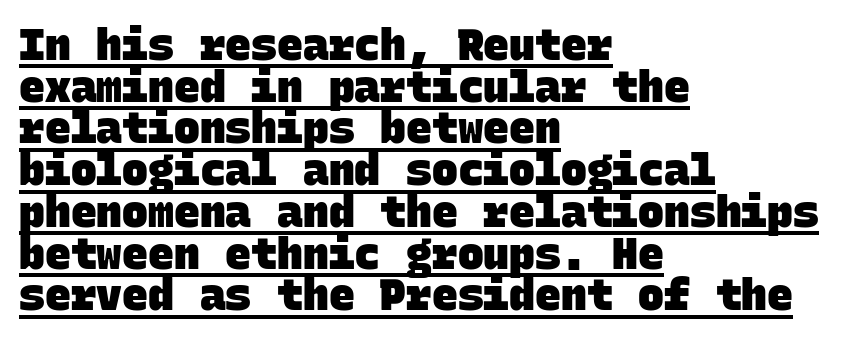
Q: Is the text bold? A: Yes.
Q: Is the typeface a serif or a sans-serif typeface? A: Sans-serif.
Q: Is the text underlined? A: Yes.
Q: How is the paragraph aligned? A: Left-aligned.
Q: Is the spacing between letters normal or unusually wide? A: Normal.
Q: Is the spacing between lines tight, normal or loose? A: Tight.
Q: Width (condensed, normal, or wide)? A: Normal.
Q: Stroke contrast? A: Low.
Q: x-height? A: Large.
Q: Monospaced? A: Yes.
